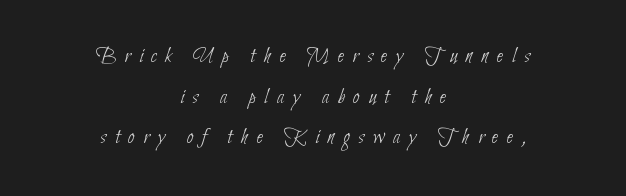
Spacing between characters has been opened up far beyond the box default. Stroke mass is kept to a normal reading level or below. Words float on clear page, feet unadorned. Neither beginnings nor endings align; midpoints do.
